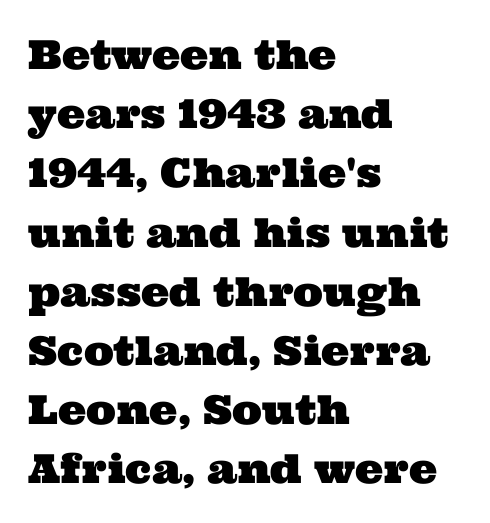
{"serif": "yes", "width": "wide", "stroke_contrast": "medium", "x_height": "medium", "monospaced": "no", "underline": "no", "align": "left", "line_spacing": "normal", "line_spacing_ratio": 1.48, "letter_spacing": "normal", "letter_spacing_em": 0.0, "glyph_px": 40}
